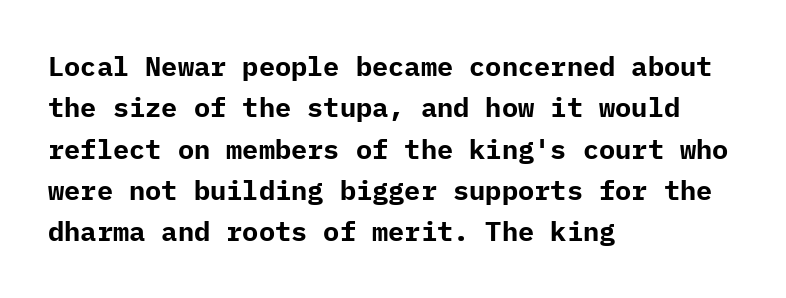
Q: Is the text bold? A: Yes.
Q: Is the text italic (slanted)? A: No, it is upright.
Q: Is the text underlined? A: No.
Q: How is the paragraph aligned? A: Left-aligned.
Q: Is the spacing between letters normal or unusually wide? A: Normal.
Q: Is the spacing between lines tight, normal or loose? A: Normal.
